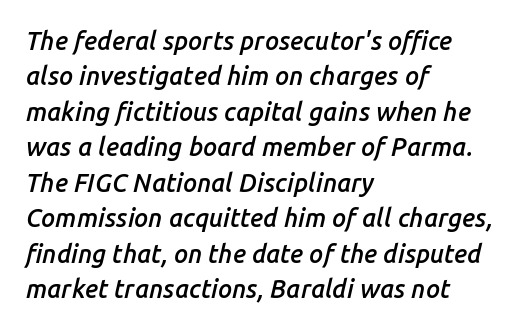
The image shows 25 px text type, italic (leaning right); set left-aligned, normal line spacing (1.42x), normal letter spacing, not underlined.
